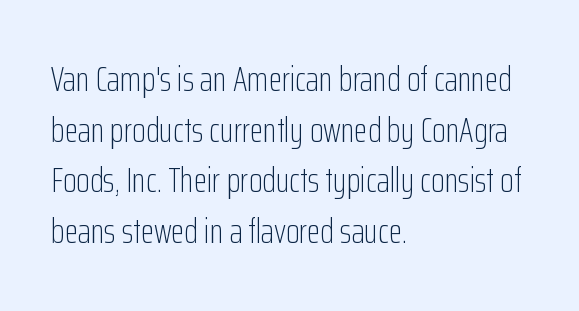
{"serif": "no", "italic": "no", "bold": "no", "weight": "light", "width": "condensed", "stroke_contrast": "low", "x_height": "medium", "monospaced": "no", "underline": "no", "align": "left", "line_spacing": "normal", "line_spacing_ratio": 1.45, "letter_spacing": "normal", "letter_spacing_em": 0.0, "glyph_px": 35}
